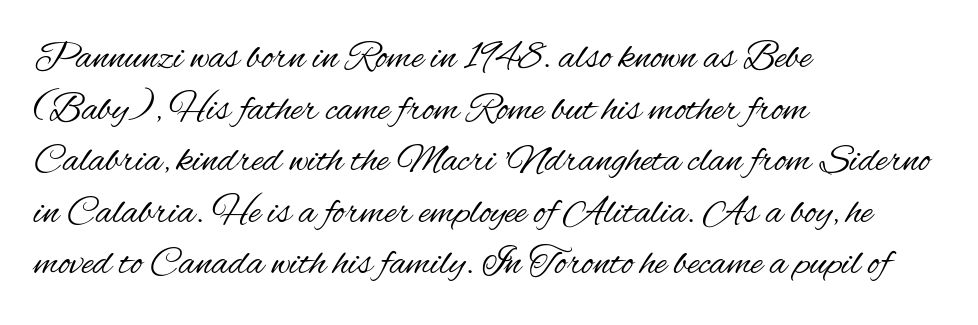
Q: Is the text bold? A: No.
Q: Is the text italic (slanted)? A: Yes.
Q: Is the typeface a serif or a sans-serif typeface? A: Sans-serif.
Q: Is the text underlined? A: No.
Q: How is the paragraph aligned? A: Left-aligned.
Q: Is the spacing between letters normal or unusually wide? A: Normal.
Q: Is the spacing between lines tight, normal or loose? A: Normal.
Q: Width (condensed, normal, or wide)? A: Condensed.
Q: Stroke contrast? A: Medium.
Q: x-height? A: Small.
Q: Monospaced? A: No.
